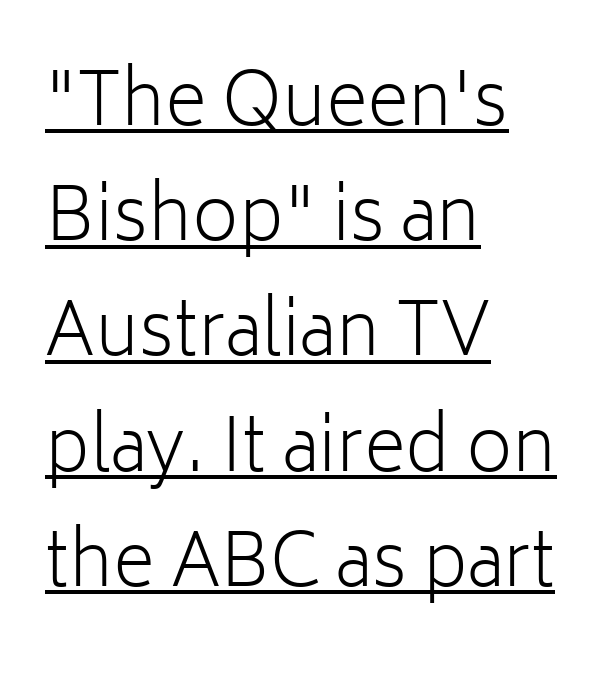
Font category for this specimen: sans-serif. Each line starts at the same left margin while the right side varies. Letter spacing: default. A typesetter would call this proportional, since set widths differ per character.
